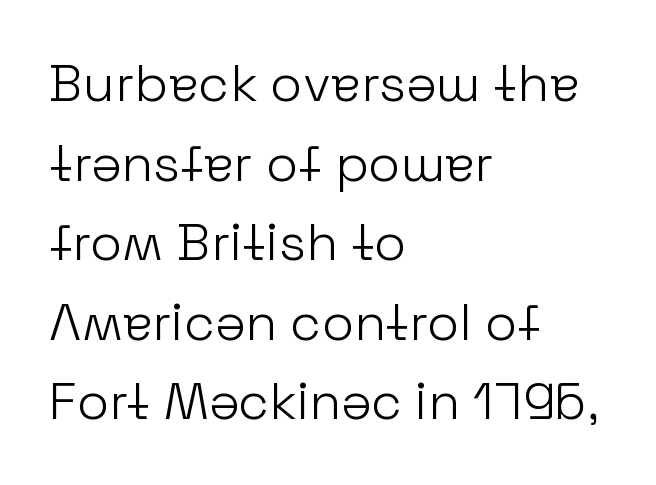
Q: Is the text bold? A: No.
Q: Is the text italic (slanted)? A: No, it is upright.
Q: Is the typeface a serif or a sans-serif typeface? A: Sans-serif.
Q: Is the text underlined? A: No.
Q: How is the paragraph aligned? A: Left-aligned.
Q: Is the spacing between letters normal or unusually wide? A: Normal.
Q: Is the spacing between lines tight, normal or loose? A: Normal.
Q: Width (condensed, normal, or wide)? A: Normal.
Q: Stroke contrast? A: Low.
Q: x-height? A: Medium.
Q: Monospaced? A: No.
